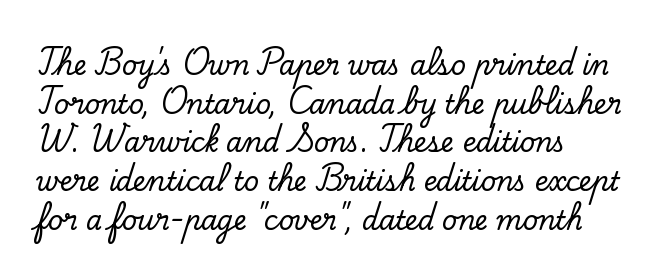
Q: Is the text italic (slanted)? A: Yes.
Q: Is the text underlined? A: No.
Q: How is the paragraph aligned? A: Left-aligned.
Q: Is the spacing between letters normal or unusually wide? A: Normal.
Q: Is the spacing between lines tight, normal or loose? A: Normal.
